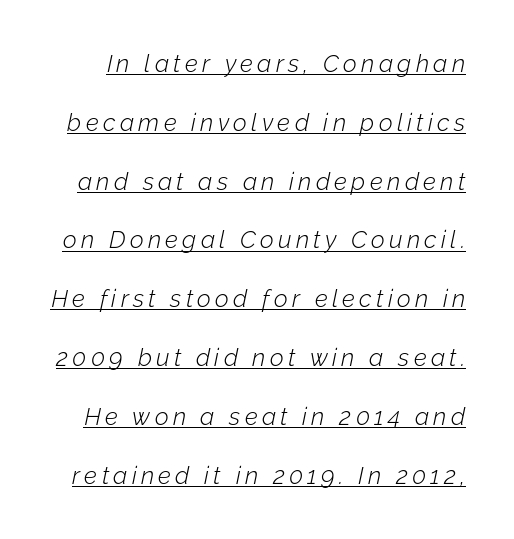
{"italic": "yes", "lean": "right", "slant_degrees": 12, "bold": "no", "underline": "yes", "line_spacing": "loose", "line_spacing_ratio": 2.45, "glyph_px": 24}
